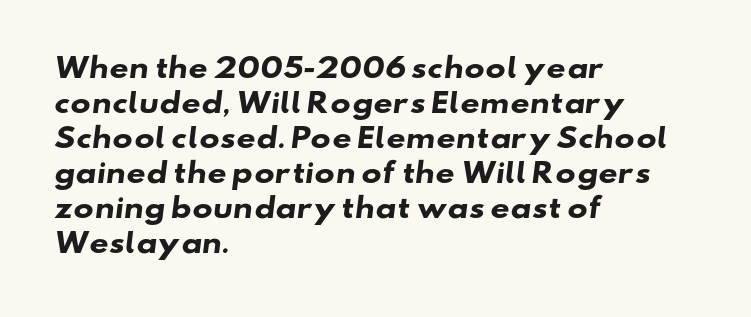
Q: Is the text bold? A: Yes.
Q: Is the text underlined? A: No.
Q: How is the paragraph aligned? A: Left-aligned.
Q: Is the spacing between letters normal or unusually wide? A: Normal.
Q: Is the spacing between lines tight, normal or loose? A: Normal.
